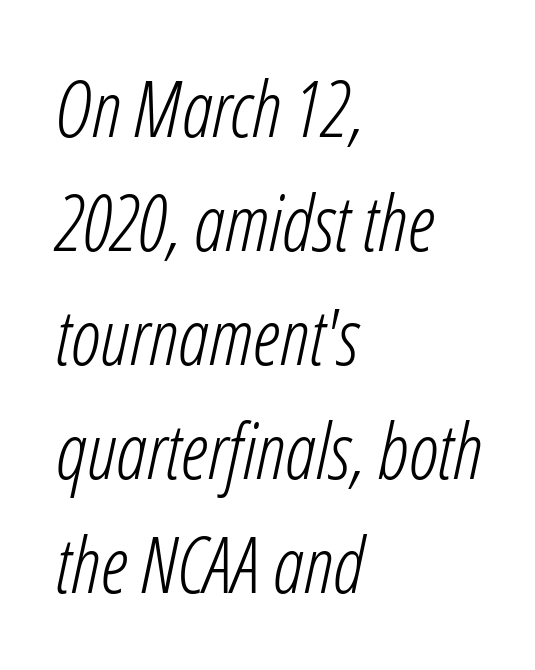
Do the characters align in a grid? No, the font is proportional. This sample keeps an unexceptional amount of space between lines. Leftover space on each line is placed entirely after the last word. Emphasis-style slanted type is in use.
